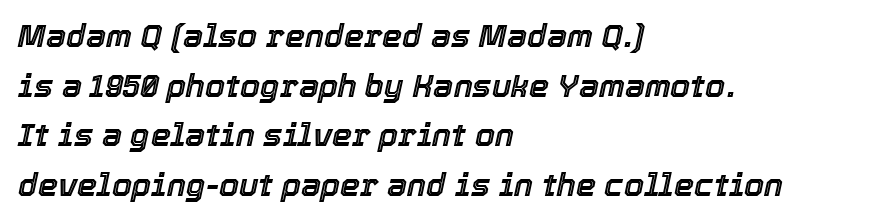
Q: Is the text italic (slanted)? A: Yes, it leans right by about 12 degrees.
Q: Is the text underlined? A: No.
Q: How is the paragraph aligned? A: Left-aligned.
Q: Is the spacing between letters normal or unusually wide? A: Normal.
Q: Is the spacing between lines tight, normal or loose? A: Normal.
Q: Width (condensed, normal, or wide)? A: Normal.
Q: x-height? A: Medium.
Q: Monospaced? A: No.
